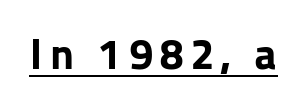
The image shows 43 px bold sans-serif type, upright; set underlined; low stroke contrast and a medium x-height.
